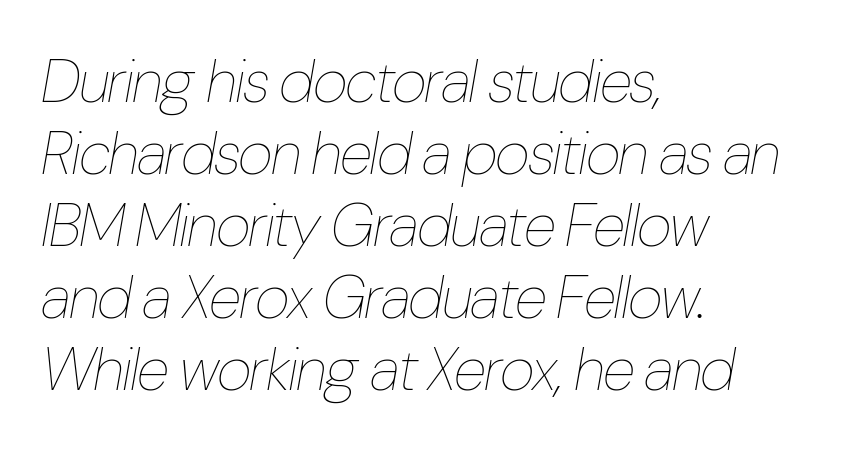
{"italic": "yes", "lean": "right", "slant_degrees": 10, "bold": "no", "weight": "thin", "width": "condensed", "stroke_contrast": "low", "x_height": "medium", "monospaced": "no", "underline": "no", "align": "left", "line_spacing_ratio": 1.2, "letter_spacing": "normal", "letter_spacing_em": 0.0, "glyph_px": 60}
